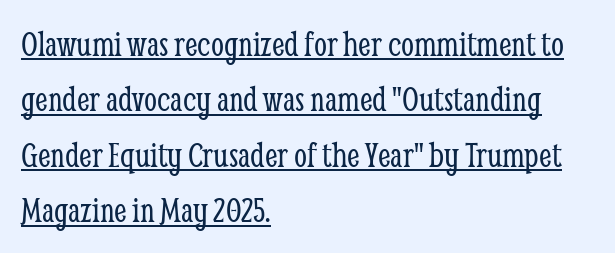
{"serif": "yes", "italic": "no", "bold": "no", "weight": "light", "width": "condensed", "stroke_contrast": "low", "x_height": "medium", "monospaced": "no", "underline": "yes", "align": "left", "line_spacing": "normal", "line_spacing_ratio": 1.5, "letter_spacing": "normal", "letter_spacing_em": 0.0, "glyph_px": 37}
